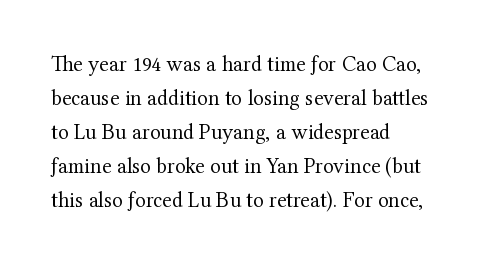
{"italic": "no", "bold": "no", "underline": "no", "align": "left", "line_spacing": "normal", "line_spacing_ratio": 1.54, "letter_spacing": "normal", "letter_spacing_em": 0.0, "glyph_px": 22}
